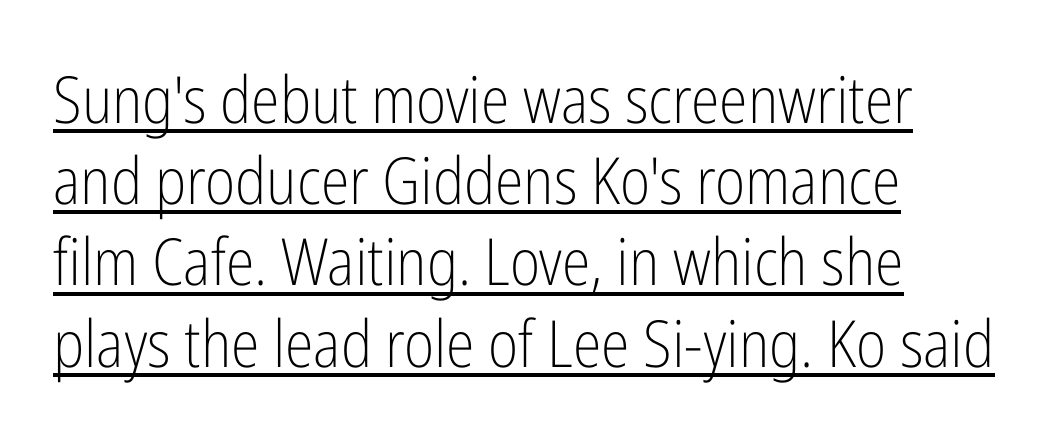
This sample has the flowing, uneven cadence of proportional lettering. Each line of the rendering has a horizontal stroke beneath the glyphs. Weight: regular or lighter. In terms of letterspacing, this is plain default setting.
